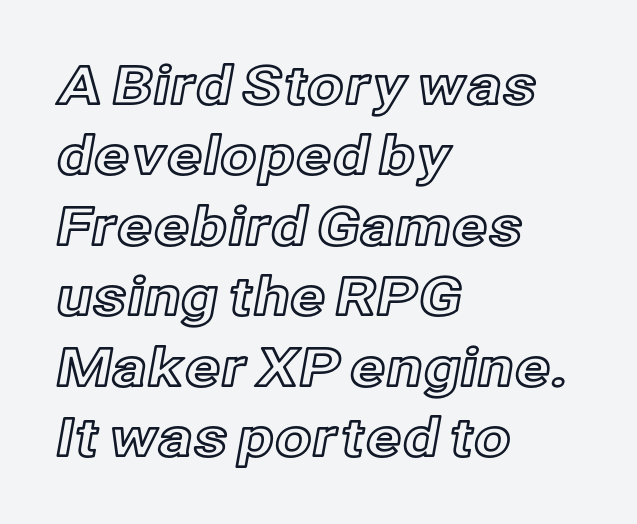
A typesetter would call this leading conventional body-copy spacing. All the whitespace from short lines collects on the right. The space beneath each line is pristine and unruled.
